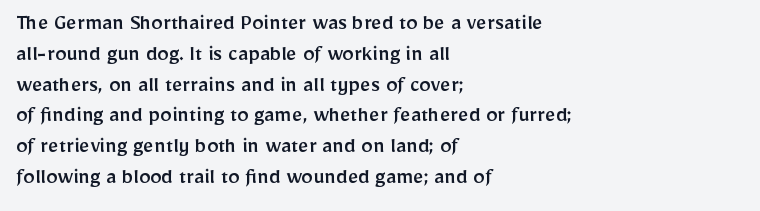
{"italic": "no", "underline": "no", "align": "left", "line_spacing": "normal", "line_spacing_ratio": 1.34, "letter_spacing": "normal", "letter_spacing_em": 0.0, "glyph_px": 23}
